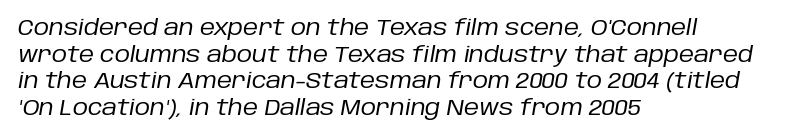
{"italic": "yes", "lean": "right", "slant_degrees": 10, "bold": "no", "underline": "no", "align": "left", "line_spacing": "normal", "line_spacing_ratio": 1.27, "letter_spacing": "normal", "letter_spacing_em": 0.0, "glyph_px": 21}
